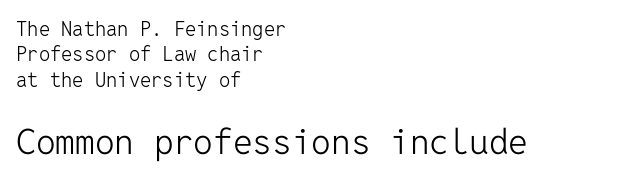
Think standard paragraph weight, or any step lighter than that. Anything drawn beneath the words? Only blank space. Nothing unusual about the tracking: characters are spaced as the font intends. In this sample the second text group is rendered at the bigger scale. Tall strokes in this sample are plumb rather than angled. You could count columns in this text — the font is strictly monospaced.
